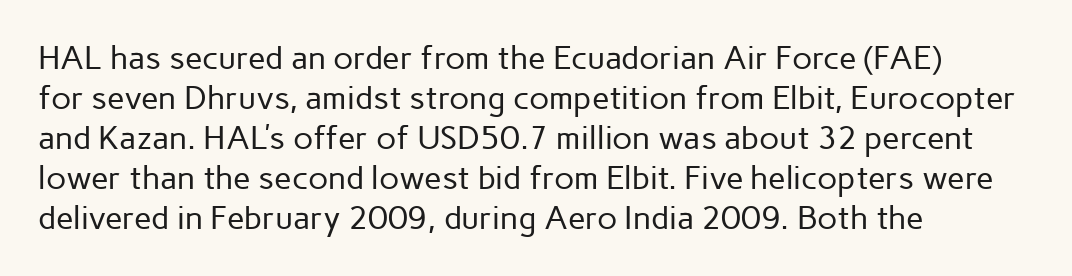
You could call the tracking neutral — neither tight nor loose. A sans-serif font was chosen for this passage. On a weight scale, this lands at 450 or below. Leading matches the norm, producing a regular column. Vertical strokes here are truly vertical. This sample has the flowing, uneven cadence of proportional lettering.
